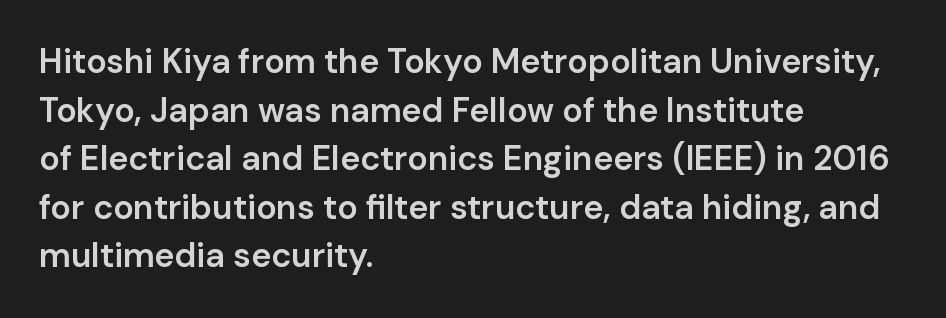
Does the type have serifs? No, each stem ends abruptly. This is the in-between weight designers call semibold or demi. This rendering features lettering with no underline. Is there any slant? The stems are plumb. Note the varied advance widths — an 'i' is clearly narrower than an 'm'.
